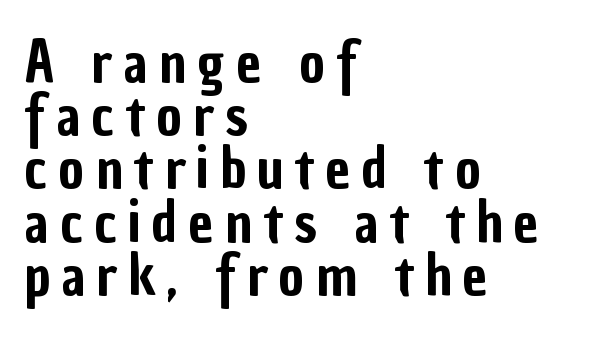
{"serif": "no", "italic": "no", "width": "condensed", "stroke_contrast": "low", "x_height": "medium", "monospaced": "no", "underline": "no", "align": "left", "line_spacing": "tight", "line_spacing_ratio": 0.95, "letter_spacing": "wide", "letter_spacing_em": 0.2, "glyph_px": 56}
